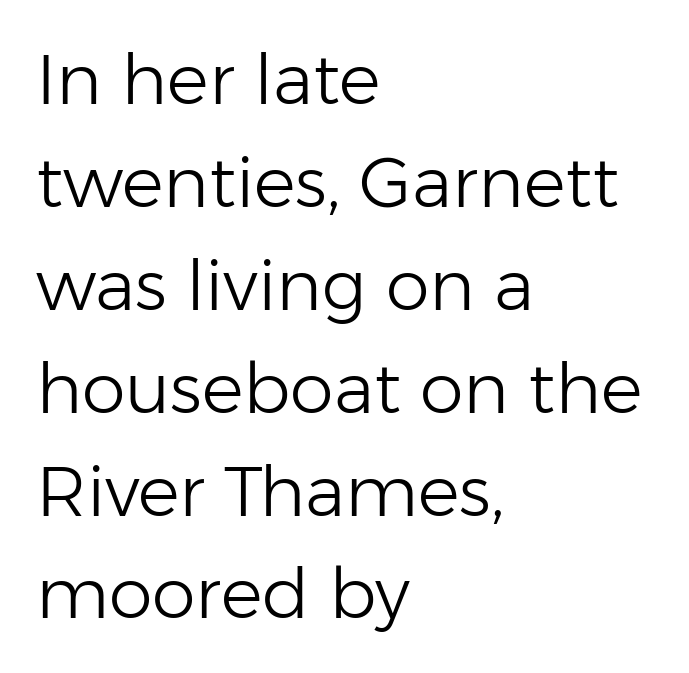
The passage shown is typeset with a sans-serif family. Caption: multi-line text, flush left, ragged right. Spacing verdict: proportional, widths tailored to each character. Stroke thickness stays within the range of a standard reading face or lighter.
